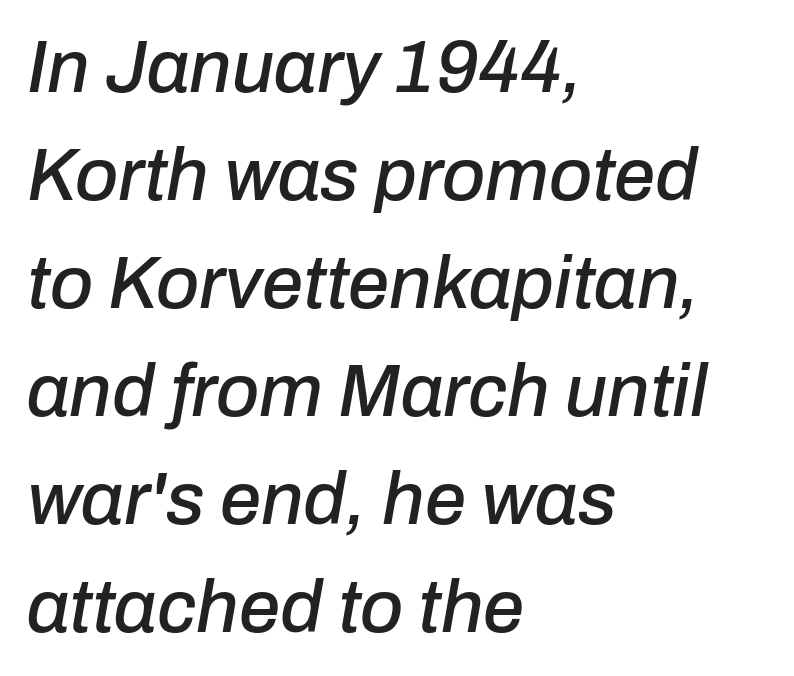
The image shows 74 px text type, italic (leaning right); set left-aligned, normal line spacing (1.46x), normal letter spacing, not underlined; low stroke contrast and a medium x-height.
